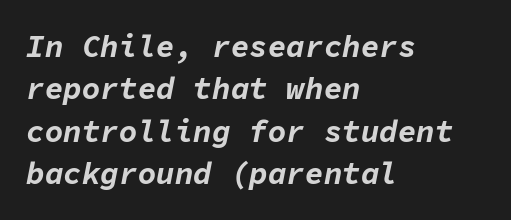
{"italic": "yes", "lean": "right", "slant_degrees": 11, "bold": "yes", "weight": "bold", "width": "normal", "stroke_contrast": "low", "x_height": "medium", "monospaced": "yes", "underline": "no", "align": "left", "line_spacing": "normal", "line_spacing_ratio": 1.37, "letter_spacing": "normal", "letter_spacing_em": 0.0, "glyph_px": 31}
